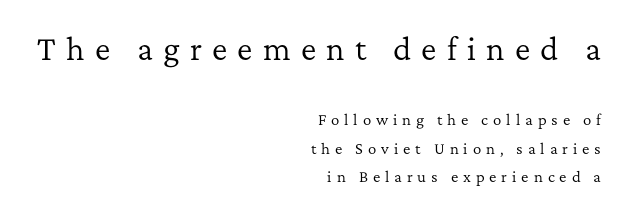
Q: Is the text bold? A: No.
Q: Is the text italic (slanted)? A: No, it is upright.
Q: Is the typeface a serif or a sans-serif typeface? A: Serif.
Q: Is the text underlined? A: No.
Q: How is the paragraph aligned? A: Right-aligned.
Q: Is the spacing between letters normal or unusually wide? A: Unusually wide.
Q: Is the spacing between lines tight, normal or loose? A: Loose.
Q: Which block of text is set in a larger size, the first (top) or the second (bottom)? A: The first (top) one.
Q: Width (condensed, normal, or wide)? A: Normal.
Q: Stroke contrast? A: Low.
Q: x-height? A: Medium.
Q: Monospaced? A: No.
